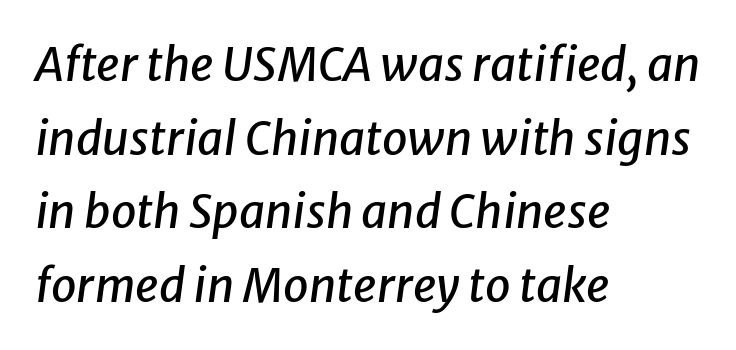
The image shows 46 px text type, italic (leaning right); set left-aligned, normal line spacing (1.6x), normal letter spacing, not underlined; low stroke contrast and a medium x-height.
